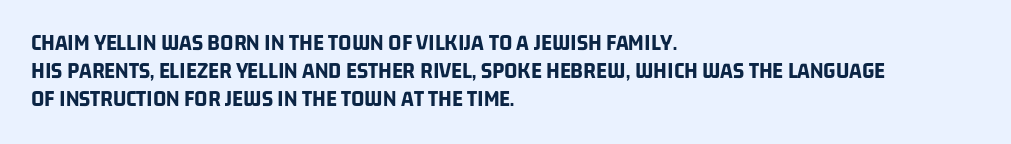
The image shows 23 px bold type; set left-aligned, line spacing 1.21x, normal letter spacing, not underlined.
